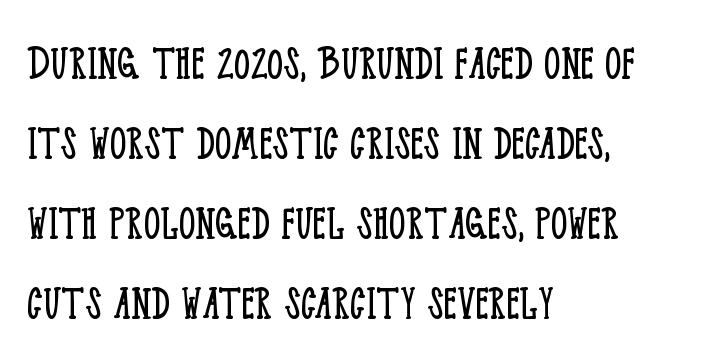
{"serif": "yes", "italic": "no", "bold": "no", "weight": "light", "width": "condensed", "stroke_contrast": "low", "x_height": "large", "monospaced": "no", "underline": "no", "align": "left", "line_spacing": "normal", "line_spacing_ratio": 1.54, "letter_spacing": "normal", "letter_spacing_em": 0.0, "glyph_px": 52}
